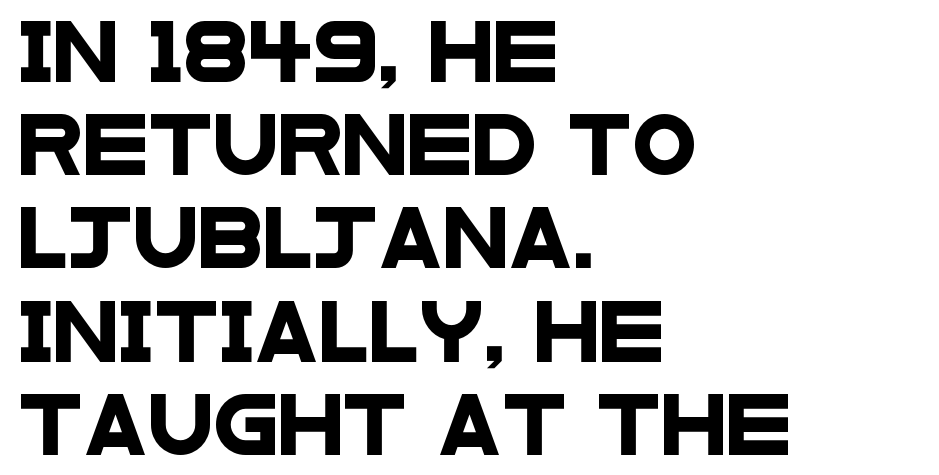
Q: Is the typeface a serif or a sans-serif typeface? A: Sans-serif.
Q: Is the text underlined? A: No.
Q: How is the paragraph aligned? A: Left-aligned.
Q: Is the spacing between letters normal or unusually wide? A: Normal.
Q: Is the spacing between lines tight, normal or loose? A: Normal.
Q: Width (condensed, normal, or wide)? A: Wide.
Q: Stroke contrast? A: Low.
Q: x-height? A: Large.
Q: Monospaced? A: No.
